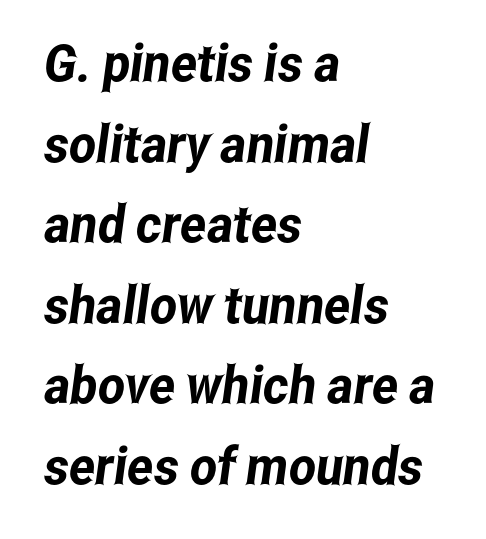
The image shows 52 px condensed sans-serif type; set left-aligned, normal line spacing (1.55x), normal letter spacing, not underlined; low stroke contrast and a medium x-height.
